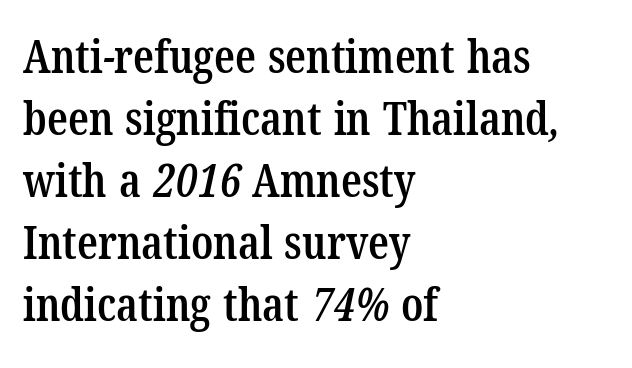
{"serif": "yes", "bold": "semi", "weight": "semibold", "width": "condensed", "stroke_contrast": "low", "x_height": "medium", "monospaced": "no", "underline": "no", "align": "left", "line_spacing": "normal", "line_spacing_ratio": 1.35, "letter_spacing": "normal", "letter_spacing_em": 0.0, "glyph_px": 46}
